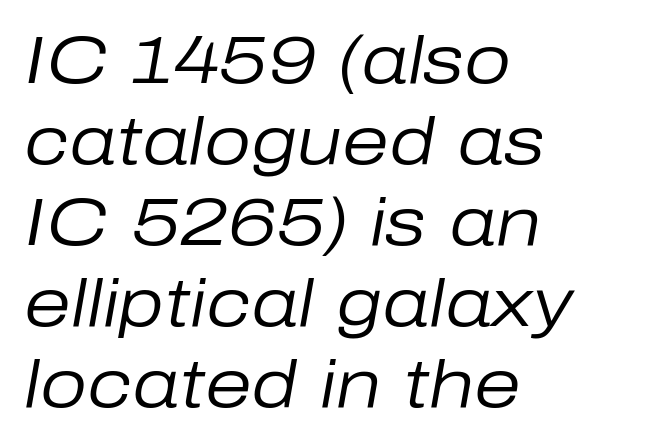
Style check: oblique. The space directly below the letters is spotless. The letters advance in unequal steps, a hallmark of proportional type. Where is the straight margin? On the left. Heaviness? Minimal to ordinary, like unemphasized prose.
